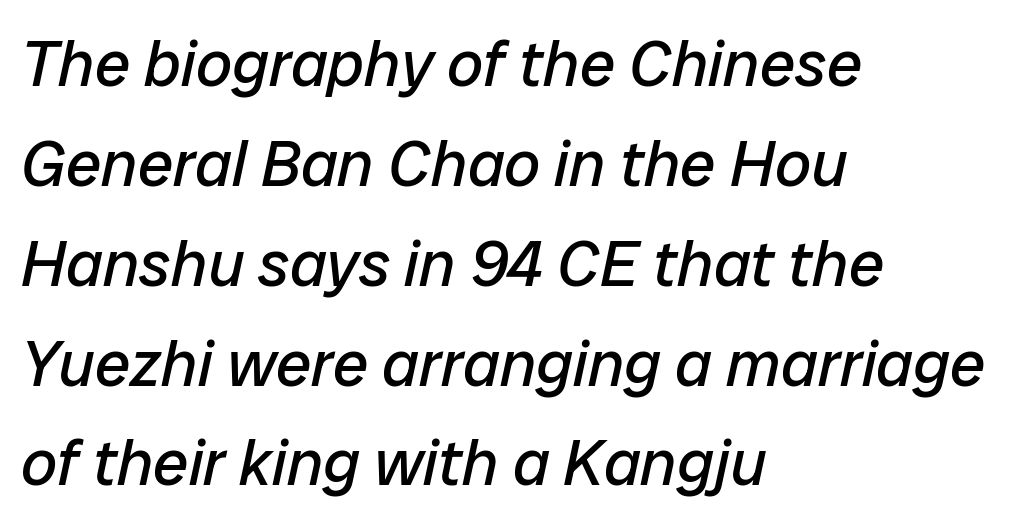
The image shows 64 px regular-weight type, italic (leaning right); set left-aligned, normal line spacing (1.56x), normal letter spacing, not underlined; low stroke contrast and a medium x-height.
